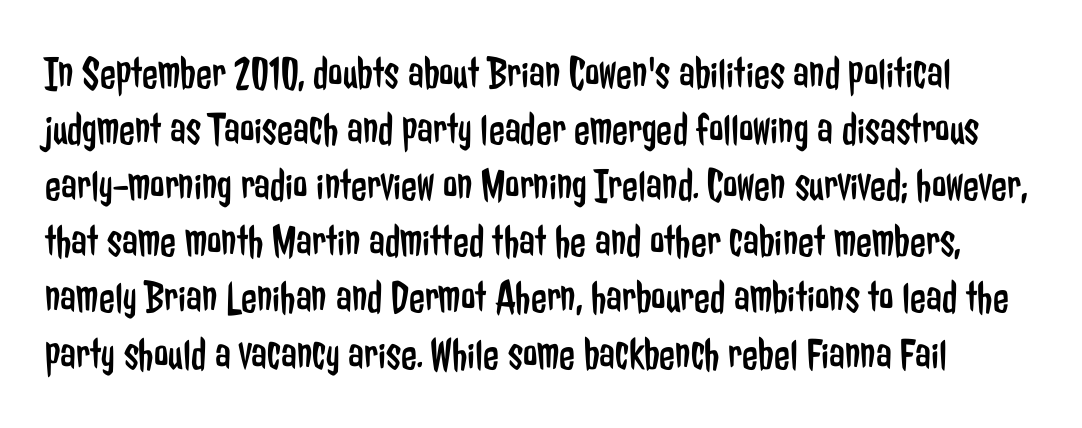
Q: Is the text bold? A: No.
Q: Is the text italic (slanted)? A: No, it is upright.
Q: Is the typeface a serif or a sans-serif typeface? A: Sans-serif.
Q: Is the text underlined? A: No.
Q: Is the spacing between letters normal or unusually wide? A: Normal.
Q: Width (condensed, normal, or wide)? A: Condensed.
Q: Stroke contrast? A: Low.
Q: x-height? A: Medium.
Q: Monospaced? A: No.
